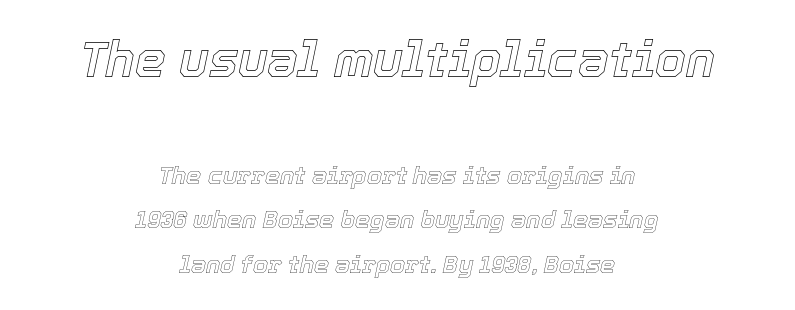
The image shows 49 px text type, italic (leaning right); set centered, line spacing 1.85x, normal letter spacing, not underlined; the first (top) block is 2.04x larger; a medium x-height.
